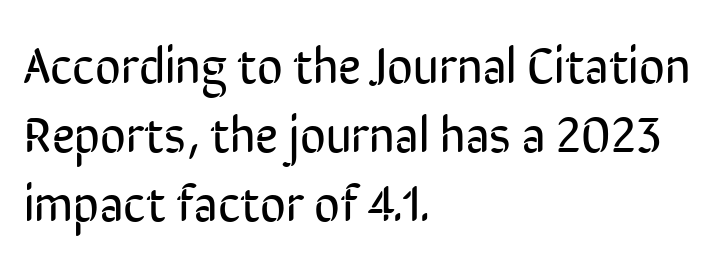
The image shows 50 px regular-weight, condensed sans-serif type, upright; set left-aligned, normal line spacing (1.38x), normal letter spacing, not underlined; low stroke contrast and a medium x-height.
